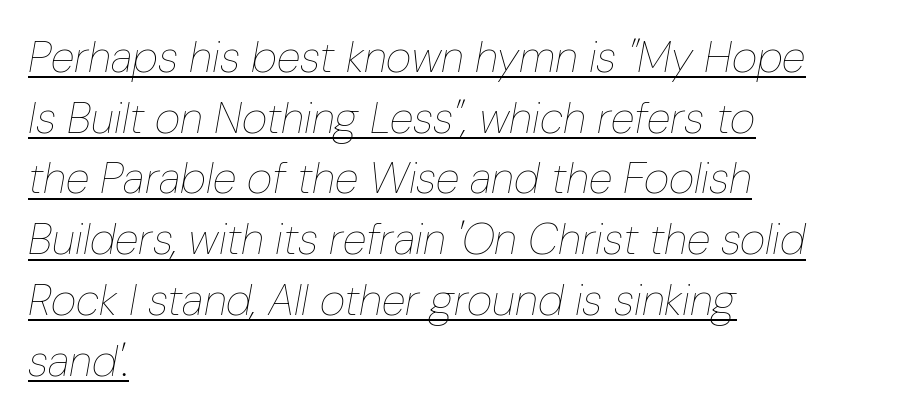
The image shows 44 px thin, condensed type, italic (leaning right); set left-aligned, normal line spacing (1.38x), normal letter spacing, underlined; low stroke contrast and a medium x-height.
